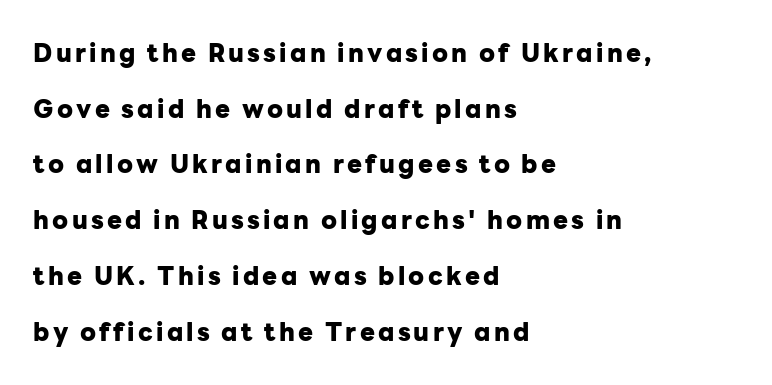
Pretty heavy lettering here — definitely bold. Decoration check: the copy has no underline. Tall strokes in this sample are plumb rather than angled. Rows of type keep a wide berth in the vertical direction.
